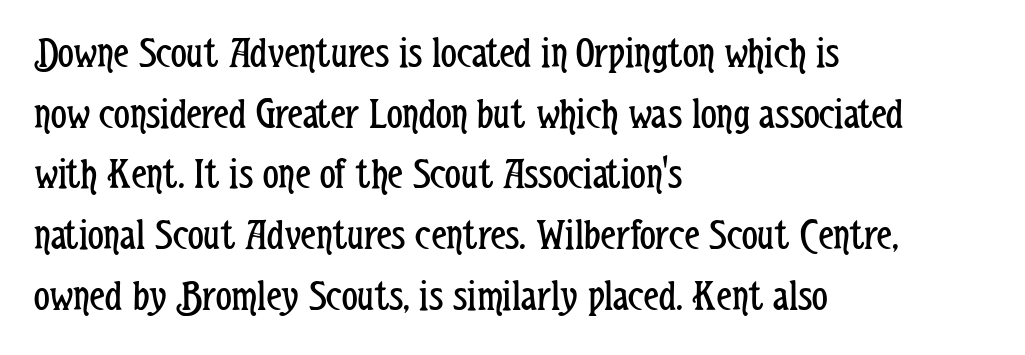
{"serif": "no", "italic": "no", "bold": "no", "weight": "regular", "width": "condensed", "stroke_contrast": "low", "x_height": "medium", "monospaced": "no", "underline": "no", "align": "left", "line_spacing": "normal", "line_spacing_ratio": 1.38, "letter_spacing": "normal", "letter_spacing_em": 0.0, "glyph_px": 44}
